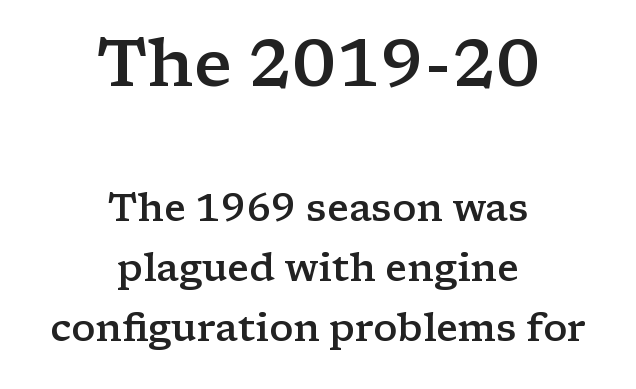
Q: Is the text bold? A: Semi-bold.
Q: Is the text italic (slanted)? A: No, it is upright.
Q: Is the typeface a serif or a sans-serif typeface? A: Serif.
Q: Is the text underlined? A: No.
Q: How is the paragraph aligned? A: Centered.
Q: Is the spacing between letters normal or unusually wide? A: Normal.
Q: Is the spacing between lines tight, normal or loose? A: Normal.
Q: Which block of text is set in a larger size, the first (top) or the second (bottom)? A: The first (top) one.
Q: Width (condensed, normal, or wide)? A: Wide.
Q: Stroke contrast? A: Low.
Q: x-height? A: Medium.
Q: Monospaced? A: No.
